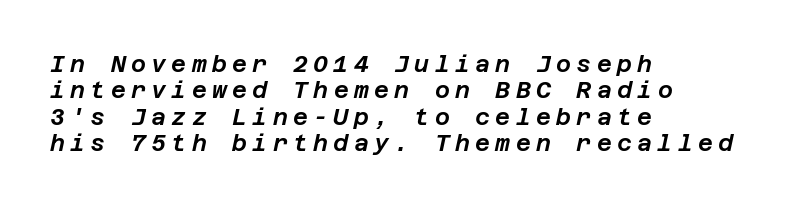
The image shows 23 px text type, italic (leaning right); set left-aligned, tight line spacing (1.15x), unusually wide letter spacing (+0.23 em), not underlined.
